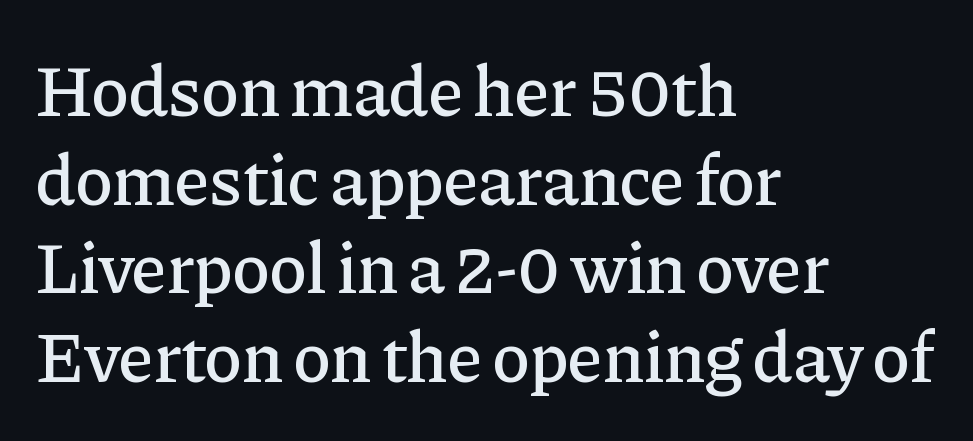
{"serif": "yes", "italic": "no", "width": "normal", "stroke_contrast": "low", "x_height": "medium", "monospaced": "no", "underline": "no", "align": "left", "line_spacing_ratio": 1.23, "letter_spacing": "normal", "letter_spacing_em": 0.0, "glyph_px": 72}
